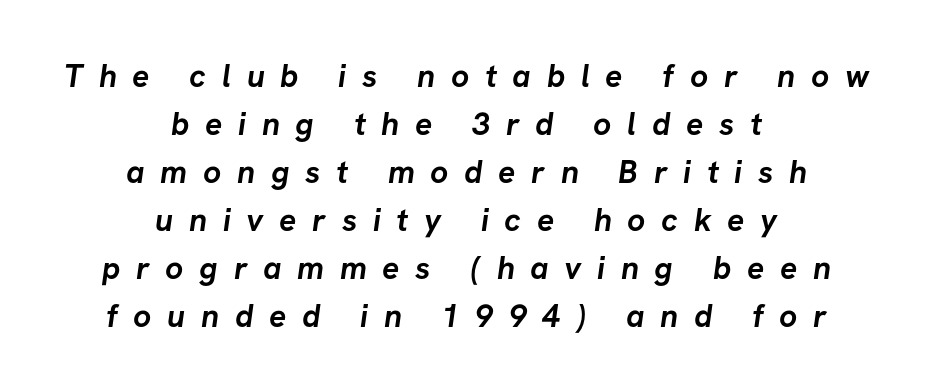
{"serif": "no", "bold": "yes", "weight": "semibold", "width": "normal", "stroke_contrast": "low", "x_height": "medium", "monospaced": "no", "underline": "no", "align": "center", "line_spacing": "normal", "line_spacing_ratio": 1.5, "letter_spacing": "wide", "letter_spacing_em": 0.49, "glyph_px": 32}
